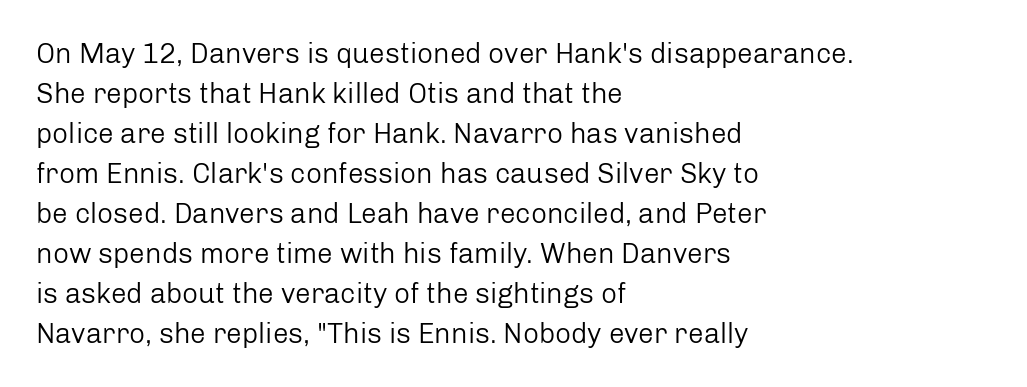
Q: Is the text bold? A: No.
Q: Is the text italic (slanted)? A: No, it is upright.
Q: Is the typeface a serif or a sans-serif typeface? A: Sans-serif.
Q: Is the text underlined? A: No.
Q: How is the paragraph aligned? A: Left-aligned.
Q: Is the spacing between letters normal or unusually wide? A: Normal.
Q: Is the spacing between lines tight, normal or loose? A: Normal.
Q: Width (condensed, normal, or wide)? A: Normal.
Q: Stroke contrast? A: Low.
Q: x-height? A: Medium.
Q: Monospaced? A: No.
